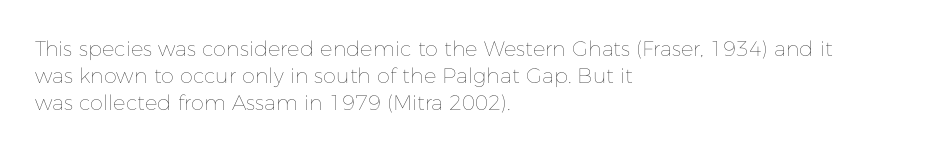
The image shows 21 px text type, upright; set left-aligned, normal line spacing (1.28x), normal letter spacing, not underlined.
